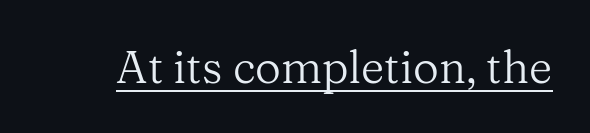
The image shows 45 px regular-weight serif type, upright; set normal letter spacing, underlined; medium stroke contrast and a medium x-height.
